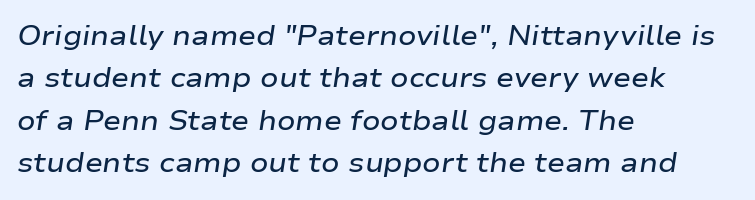
The image shows 27 px text type, italic (leaning right); set left-aligned, normal line spacing (1.57x), normal letter spacing, not underlined.
